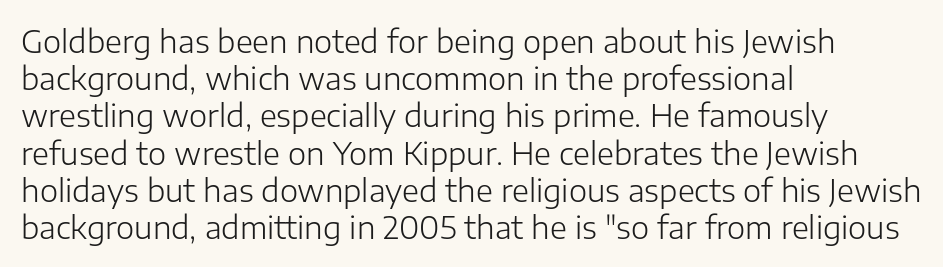
You could not count columns in this text — the font is proportionally spaced. The gaps between neighbouring characters are ordinary and unremarkable. Summary of weight: not heavy and not bold. The paragraph shown leans on its left margin.
